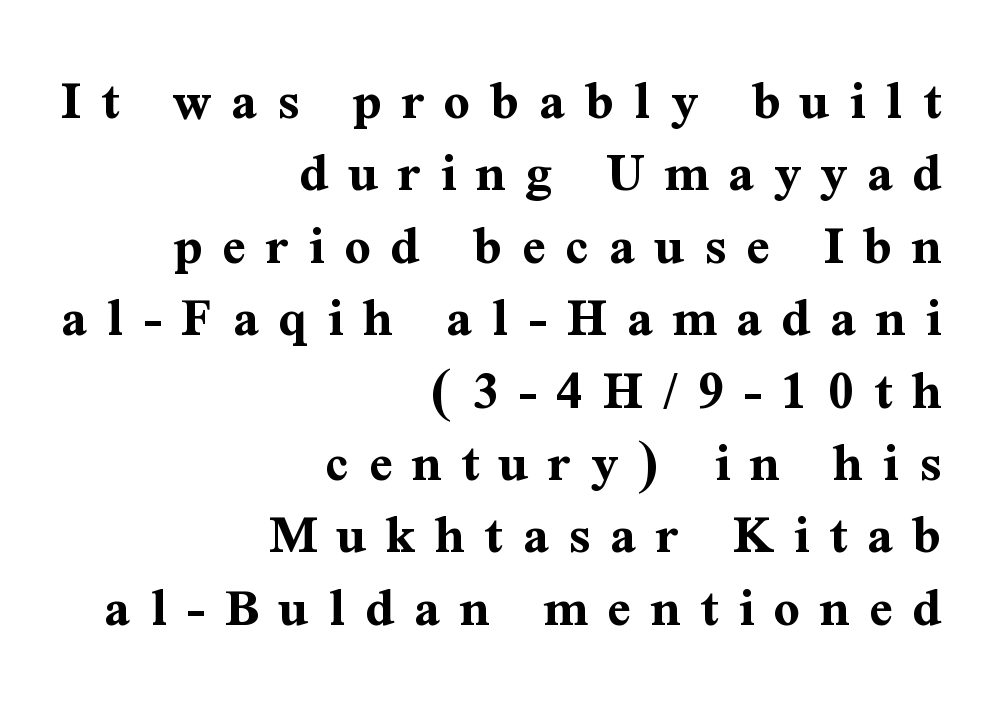
Q: Is the text bold? A: Yes.
Q: Is the text italic (slanted)? A: No, it is upright.
Q: Is the typeface a serif or a sans-serif typeface? A: Serif.
Q: Is the text underlined? A: No.
Q: How is the paragraph aligned? A: Right-aligned.
Q: Is the spacing between letters normal or unusually wide? A: Unusually wide.
Q: Is the spacing between lines tight, normal or loose? A: Normal.
Q: Width (condensed, normal, or wide)? A: Normal.
Q: Stroke contrast? A: Medium.
Q: x-height? A: Medium.
Q: Monospaced? A: No.
